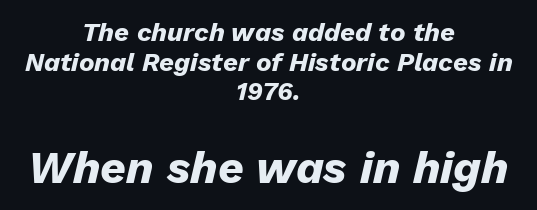
Q: Is the text bold? A: Yes.
Q: Is the text italic (slanted)? A: Yes, it leans right by about 13 degrees.
Q: Is the text underlined? A: No.
Q: How is the paragraph aligned? A: Centered.
Q: Is the spacing between letters normal or unusually wide? A: Normal.
Q: Is the spacing between lines tight, normal or loose? A: Tight.
Q: Which block of text is set in a larger size, the first (top) or the second (bottom)? A: The second (bottom) one.
Q: Width (condensed, normal, or wide)? A: Normal.
Q: Stroke contrast? A: Low.
Q: x-height? A: Medium.
Q: Monospaced? A: No.
